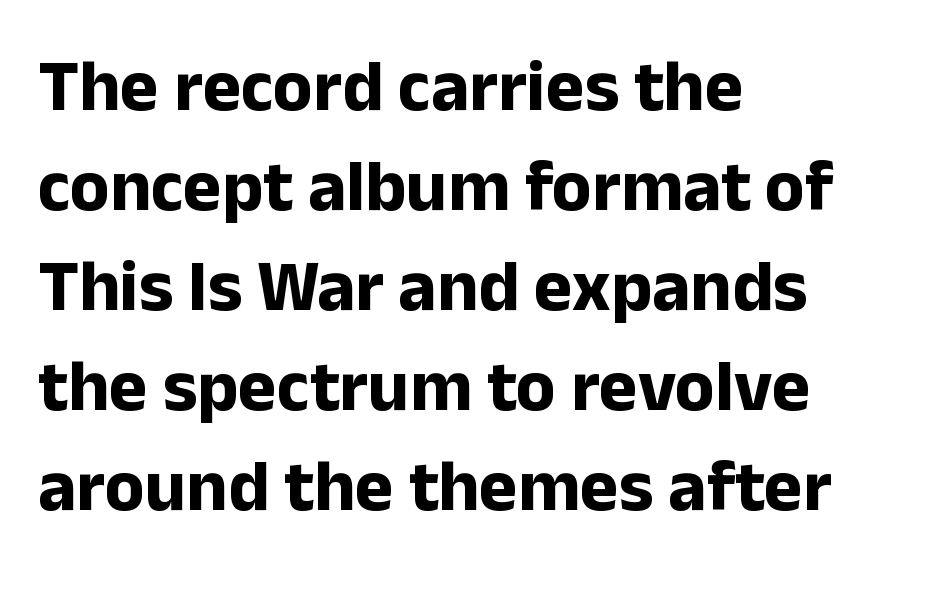
The image shows 73 px bold sans-serif type, upright; set left-aligned, normal line spacing (1.37x), normal letter spacing, not underlined; low stroke contrast and a medium x-height.
